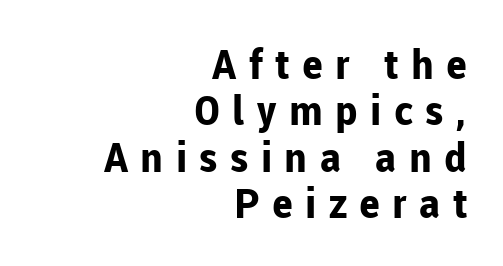
Each letter's strokes conclude bluntly, with no projecting serifs. The characters look thick and weighty, a clear bold. Short note: letters widely spaced. A clean baseline with only descenders dipping below it. A typesetter would mark this as roman, not italic.
